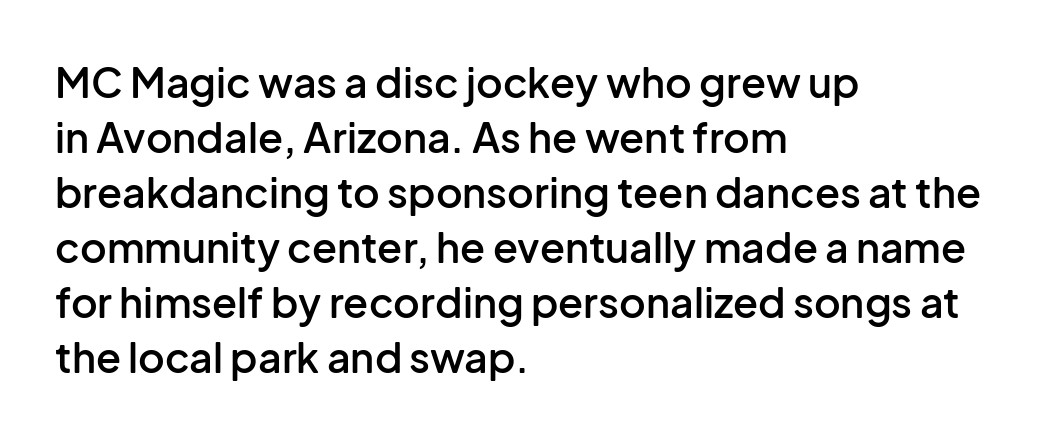
Think of a printed novel: that variable character pitch is what you see here. A normal amount of white space separates one row of letters from the next. The glyphs in this specimen are sans serif. A semibold gives these letters moderate extra thickness, short of bold.
